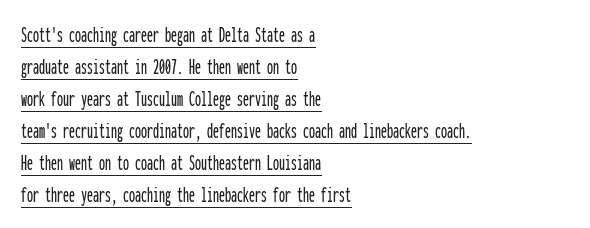
The image shows 24 px text type, upright; set left-aligned, normal line spacing (1.33x), normal letter spacing, underlined.
